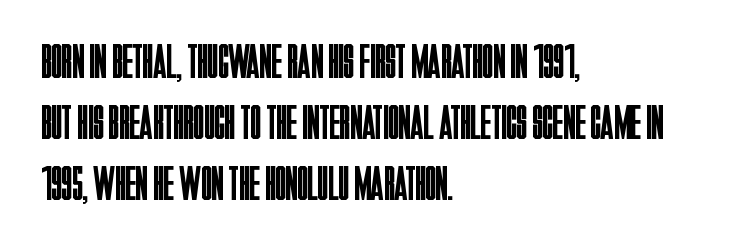
The image shows 49 px regular-weight, condensed sans-serif type, upright; set left-aligned, normal line spacing (1.25x), normal letter spacing, not underlined; low stroke contrast and a large x-height.
